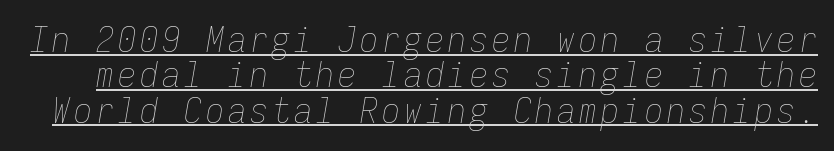
Here the designer chose a console-style face with uniform glyph widths. The leading is snug, giving the passage a crowded texture. Decoration check: the copy is underlined. The strokes are not fattened; the text isn't bold.
